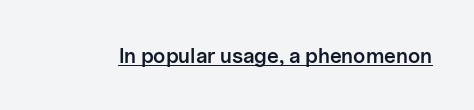
Q: Is the text bold? A: Semi-bold.
Q: Is the text italic (slanted)? A: No, it is upright.
Q: Is the text underlined? A: Yes.
Q: Is the spacing between letters normal or unusually wide? A: Normal.
